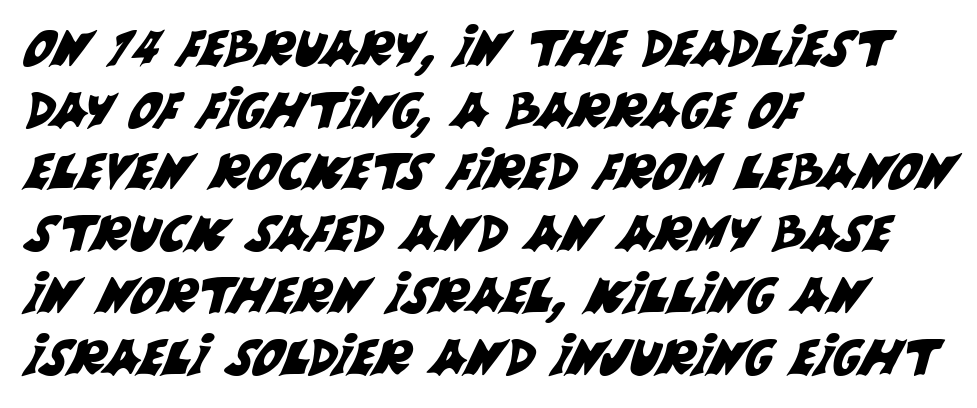
Q: Is the typeface a serif or a sans-serif typeface? A: Sans-serif.
Q: Is the text underlined? A: No.
Q: How is the paragraph aligned? A: Left-aligned.
Q: Is the spacing between letters normal or unusually wide? A: Normal.
Q: Is the spacing between lines tight, normal or loose? A: Normal.
Q: Width (condensed, normal, or wide)? A: Normal.
Q: Stroke contrast? A: Medium.
Q: x-height? A: Large.
Q: Monospaced? A: No.
